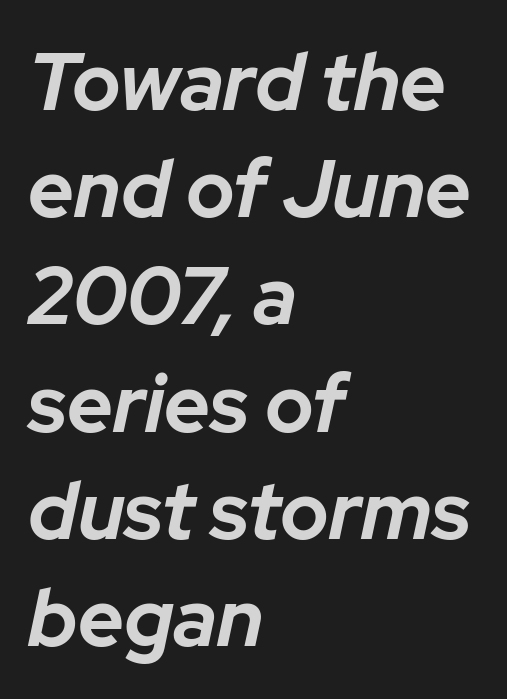
The letters advance in unequal steps, a hallmark of proportional type. Heavy-handed strokes throughout: this text is bold. This rendering leaves character spacing at its baseline value. A typesetter would mark this as italic.
